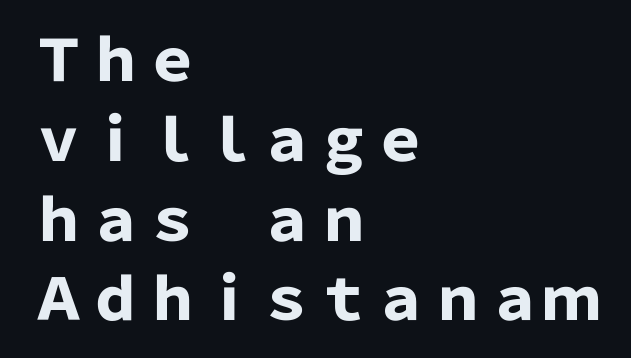
The image shows 57 px heavy sans-serif type, upright; set left-aligned, normal line spacing (1.4x), normal letter spacing, not underlined; low stroke contrast and a medium x-height.
